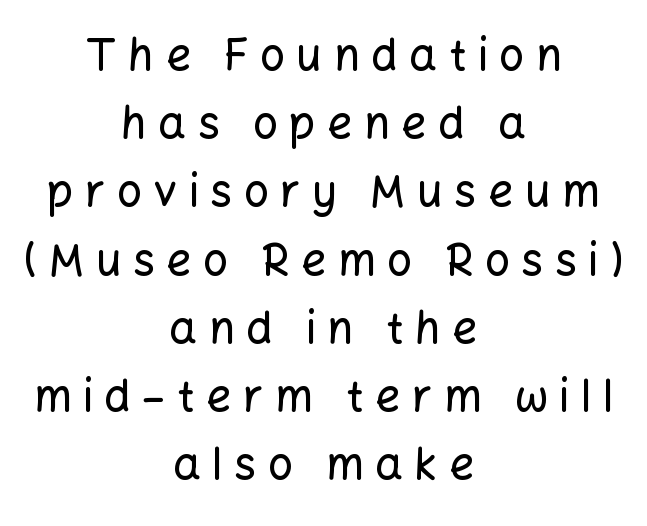
The image shows 44 px sans-serif type, upright; set centered, normal line spacing (1.55x), unusually wide letter spacing (+0.26 em), not underlined; low stroke contrast and a medium x-height.
